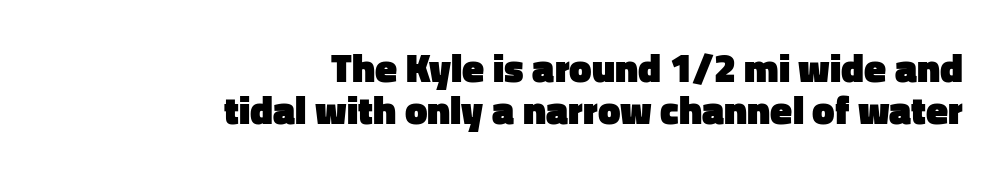
Q: Is the text bold? A: Yes.
Q: Is the text italic (slanted)? A: No, it is upright.
Q: Is the typeface a serif or a sans-serif typeface? A: Sans-serif.
Q: Is the text underlined? A: No.
Q: How is the paragraph aligned? A: Right-aligned.
Q: Is the spacing between letters normal or unusually wide? A: Normal.
Q: Is the spacing between lines tight, normal or loose? A: Tight.
Q: Width (condensed, normal, or wide)? A: Normal.
Q: Stroke contrast? A: Low.
Q: x-height? A: Medium.
Q: Monospaced? A: No.
